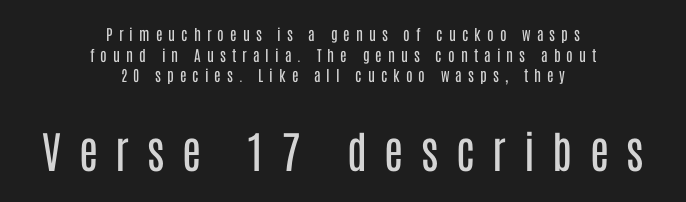
Q: Is the text bold? A: No.
Q: Is the text italic (slanted)? A: No, it is upright.
Q: Is the typeface a serif or a sans-serif typeface? A: Sans-serif.
Q: Is the text underlined? A: No.
Q: How is the paragraph aligned? A: Centered.
Q: Is the spacing between letters normal or unusually wide? A: Unusually wide.
Q: Is the spacing between lines tight, normal or loose? A: Normal.
Q: Which block of text is set in a larger size, the first (top) or the second (bottom)? A: The second (bottom) one.
Q: Width (condensed, normal, or wide)? A: Condensed.
Q: Stroke contrast? A: Low.
Q: x-height? A: Large.
Q: Monospaced? A: No.
